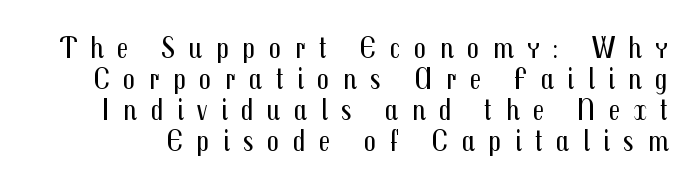
{"serif": "no", "italic": "no", "bold": "no", "weight": "regular", "width": "condensed", "stroke_contrast": "medium", "x_height": "medium", "monospaced": "no", "underline": "no", "line_spacing": "tight", "line_spacing_ratio": 1.03, "letter_spacing": "wide", "letter_spacing_em": 0.45, "glyph_px": 30}
